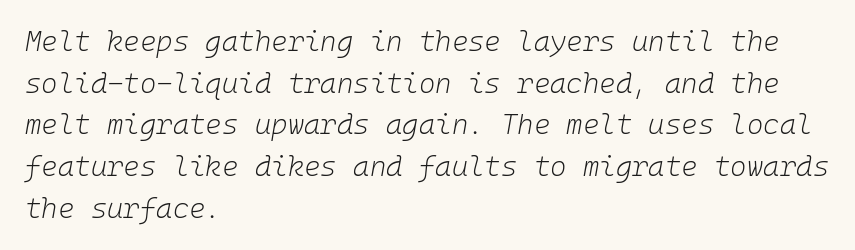
{"italic": "yes", "lean": "right", "slant_degrees": 10, "bold": "no", "weight": "light", "width": "normal", "stroke_contrast": "low", "x_height": "medium", "monospaced": "yes", "underline": "no", "align": "left", "line_spacing": "normal", "line_spacing_ratio": 1.49, "letter_spacing": "normal", "letter_spacing_em": 0.0, "glyph_px": 28}
